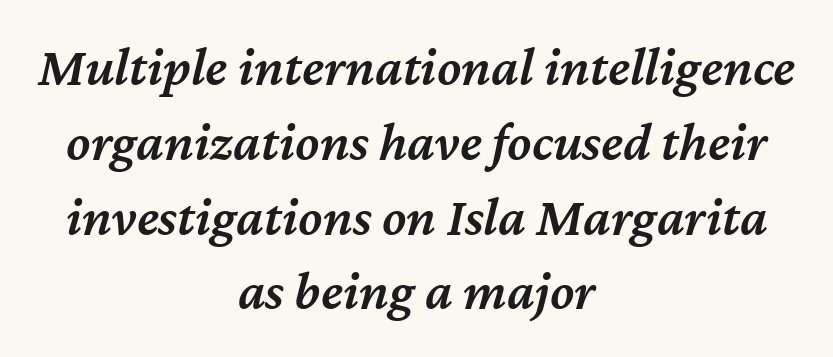
Q: Is the text bold? A: Semi-bold.
Q: Is the text italic (slanted)? A: Yes, it leans right by about 12 degrees.
Q: Is the text underlined? A: No.
Q: How is the paragraph aligned? A: Centered.
Q: Is the spacing between letters normal or unusually wide? A: Normal.
Q: Is the spacing between lines tight, normal or loose? A: Normal.
Q: Width (condensed, normal, or wide)? A: Normal.
Q: Stroke contrast? A: Medium.
Q: x-height? A: Medium.
Q: Monospaced? A: No.
